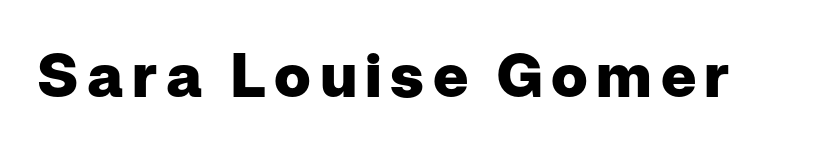
{"serif": "no", "italic": "no", "bold": "yes", "weight": "heavy", "width": "normal", "stroke_contrast": "low", "x_height": "medium", "monospaced": "no", "underline": "no", "glyph_px": 61}
